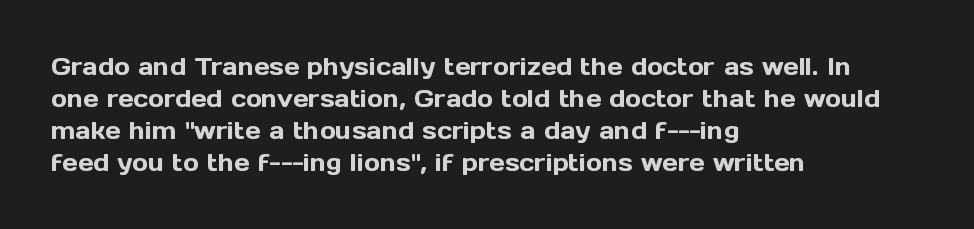
No italicization has been applied; the sample stays upright. The vertical gap from one line to the next is medium. Standard letterfit; no display-style spreading of the glyphs. The passage is arranged the way most books set body copy — flush left. Rule under the text: the space is simply empty.
